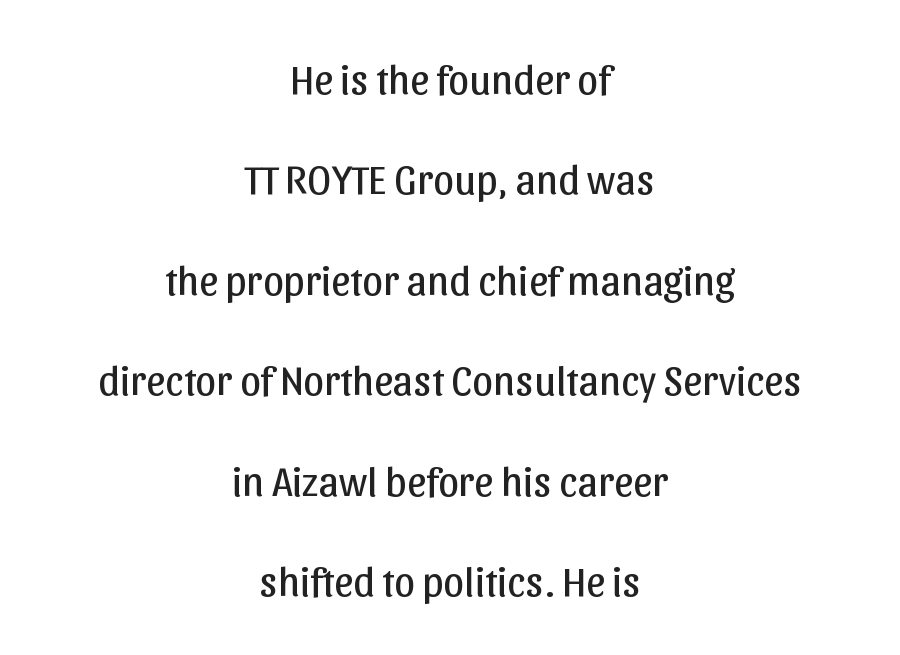
Q: Is the text bold? A: No.
Q: Is the text italic (slanted)? A: No, it is upright.
Q: Is the typeface a serif or a sans-serif typeface? A: Sans-serif.
Q: Is the text underlined? A: No.
Q: How is the paragraph aligned? A: Centered.
Q: Is the spacing between letters normal or unusually wide? A: Normal.
Q: Is the spacing between lines tight, normal or loose? A: Loose.
Q: Width (condensed, normal, or wide)? A: Normal.
Q: Stroke contrast? A: Low.
Q: x-height? A: Medium.
Q: Monospaced? A: No.
